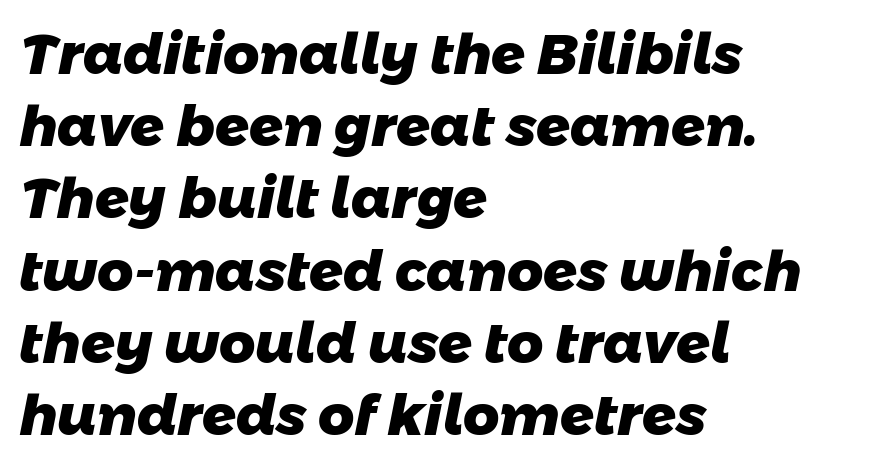
Q: Is the text bold? A: Yes.
Q: Is the typeface a serif or a sans-serif typeface? A: Sans-serif.
Q: Is the text underlined? A: No.
Q: How is the paragraph aligned? A: Left-aligned.
Q: Is the spacing between letters normal or unusually wide? A: Normal.
Q: Is the spacing between lines tight, normal or loose? A: Normal.
Q: Width (condensed, normal, or wide)? A: Normal.
Q: Stroke contrast? A: Low.
Q: x-height? A: Medium.
Q: Monospaced? A: No.
